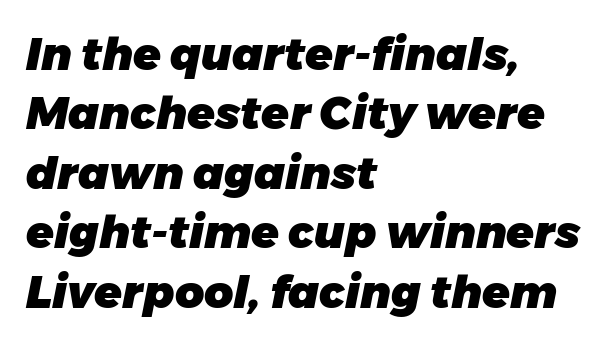
Q: Is the text bold? A: Yes.
Q: Is the text italic (slanted)? A: Yes, it leans right by about 11 degrees.
Q: Is the text underlined? A: No.
Q: How is the paragraph aligned? A: Left-aligned.
Q: Is the spacing between letters normal or unusually wide? A: Normal.
Q: Is the spacing between lines tight, normal or loose? A: Normal.
Q: Width (condensed, normal, or wide)? A: Normal.
Q: Stroke contrast? A: Low.
Q: x-height? A: Medium.
Q: Monospaced? A: No.
